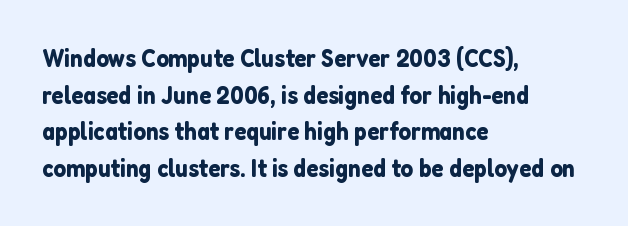
Q: Is the text italic (slanted)? A: No, it is upright.
Q: Is the text underlined? A: No.
Q: How is the paragraph aligned? A: Left-aligned.
Q: Is the spacing between letters normal or unusually wide? A: Normal.
Q: Is the spacing between lines tight, normal or loose? A: Normal.
